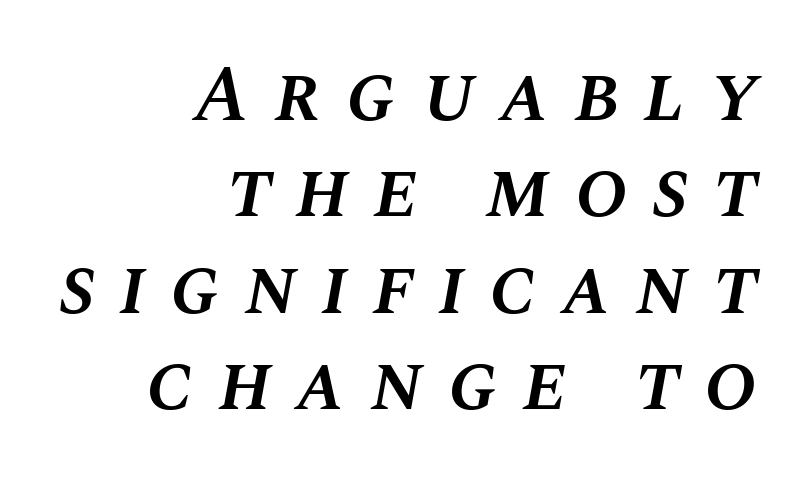
{"italic": "yes", "lean": "right", "slant_degrees": 10, "bold": "semi", "weight": "semibold", "width": "normal", "stroke_contrast": "medium", "x_height": "large", "monospaced": "no", "underline": "no", "align": "right", "line_spacing_ratio": 1.22, "letter_spacing": "wide", "letter_spacing_em": 0.31, "glyph_px": 79}
